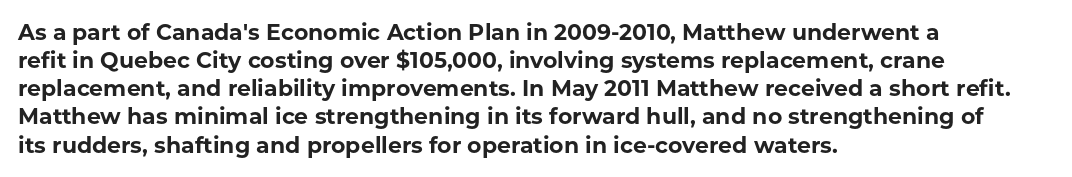
The image shows 22 px bold type, upright; set left-aligned, normal line spacing (1.28x), normal letter spacing, not underlined.
